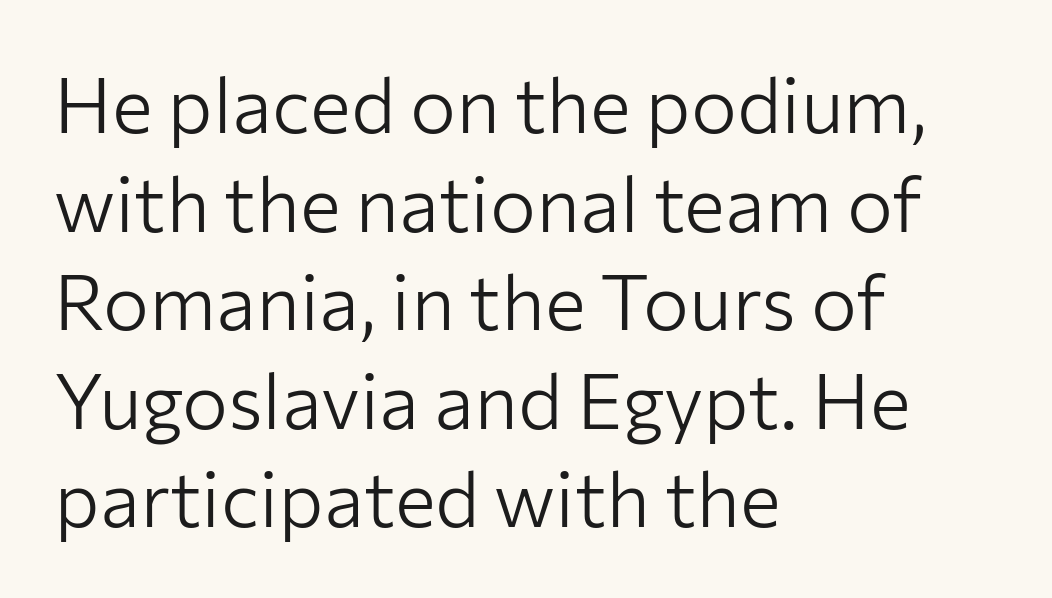
Q: Is the text bold? A: No.
Q: Is the text italic (slanted)? A: No, it is upright.
Q: Is the typeface a serif or a sans-serif typeface? A: Sans-serif.
Q: Is the text underlined? A: No.
Q: How is the paragraph aligned? A: Left-aligned.
Q: Is the spacing between letters normal or unusually wide? A: Normal.
Q: Is the spacing between lines tight, normal or loose? A: Normal.
Q: Width (condensed, normal, or wide)? A: Normal.
Q: Stroke contrast? A: Low.
Q: x-height? A: Medium.
Q: Monospaced? A: No.
